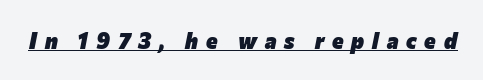
Q: Is the text bold? A: Yes.
Q: Is the text italic (slanted)? A: Yes, it leans right by about 12 degrees.
Q: Is the text underlined? A: Yes.
Q: Is the spacing between letters normal or unusually wide? A: Unusually wide.
